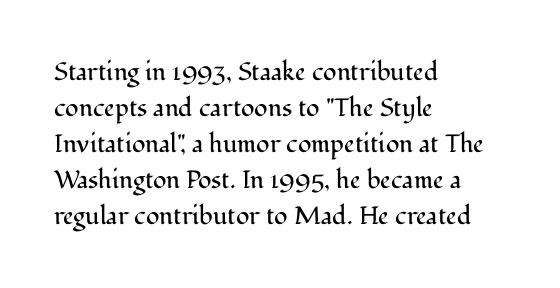
The image shows 25 px text type, upright; set left-aligned, normal line spacing (1.44x), normal letter spacing, not underlined.
